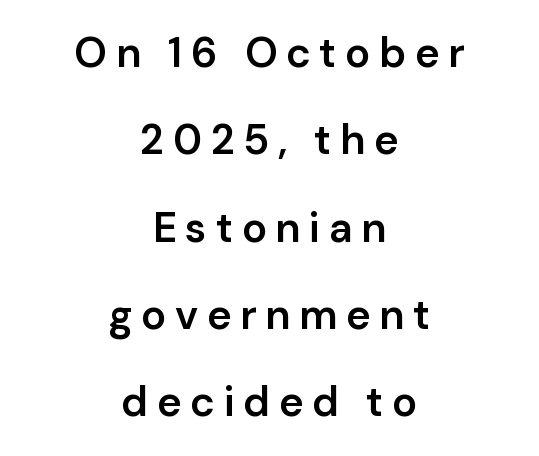
The image shows 42 px semibold sans-serif type, upright; set centered, loose line spacing (2.08x), unusually wide letter spacing (+0.2 em), not underlined; low stroke contrast and a medium x-height.
